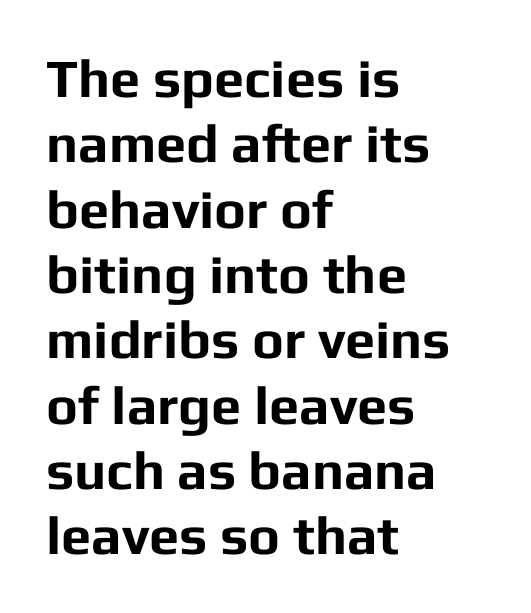
{"serif": "no", "italic": "no", "bold": "yes", "weight": "bold", "width": "normal", "stroke_contrast": "low", "x_height": "medium", "monospaced": "no", "underline": "no", "align": "left", "line_spacing_ratio": 1.21, "letter_spacing": "normal", "letter_spacing_em": 0.0, "glyph_px": 54}
